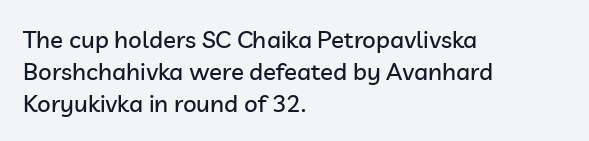
No italicization has been applied; the sample stays upright. The vertical gap from one line to the next is medium. Standard letterfit; no display-style spreading of the glyphs. The passage is arranged the way most books set body copy — flush left. Rule under the text: the space is simply empty.
